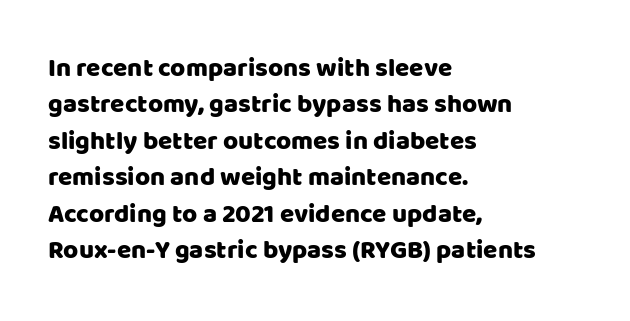
Each line starts at the same left margin while the right side varies. There is no visible air inserted between adjacent glyphs. Baseline-to-baseline distance is the conventional proportion of letter height. No italicization has been applied; the sample stays upright.
